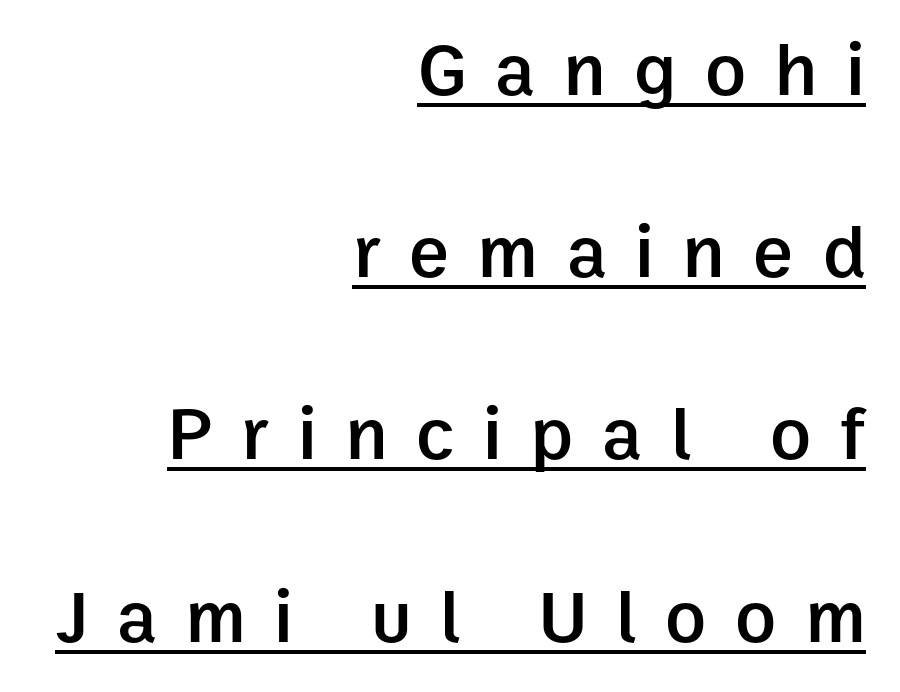
The image shows 75 px semibold sans-serif type, upright; set right-aligned, loose line spacing (2.43x), unusually wide letter spacing (+0.39 em), underlined; low stroke contrast and a medium x-height.
